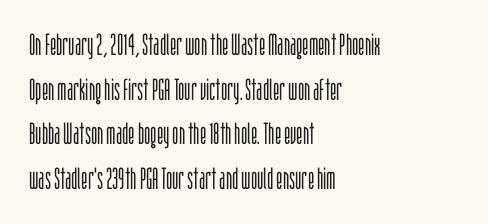
The image shows 30 px light, condensed sans-serif type, upright; set left-aligned, normal line spacing (1.49x), normal letter spacing, not underlined; low stroke contrast and a large x-height.
